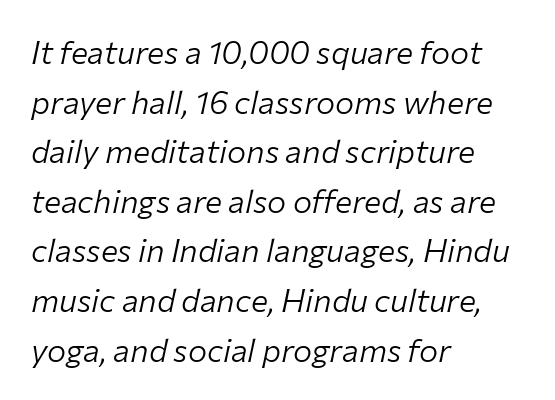
{"italic": "yes", "lean": "right", "slant_degrees": 12, "bold": "no", "weight": "light", "width": "normal", "stroke_contrast": "low", "x_height": "medium", "monospaced": "no", "underline": "no", "align": "left", "line_spacing": "normal", "line_spacing_ratio": 1.55, "letter_spacing": "normal", "letter_spacing_em": 0.0, "glyph_px": 32}
